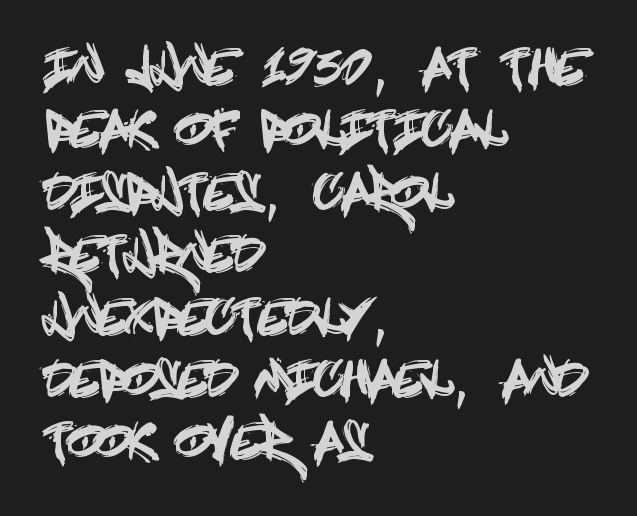
Q: Is the text italic (slanted)? A: Yes.
Q: Is the typeface a serif or a sans-serif typeface? A: Sans-serif.
Q: Is the text underlined? A: No.
Q: How is the paragraph aligned? A: Left-aligned.
Q: Is the spacing between letters normal or unusually wide? A: Normal.
Q: Is the spacing between lines tight, normal or loose? A: Normal.
Q: Width (condensed, normal, or wide)? A: Condensed.
Q: x-height? A: Large.
